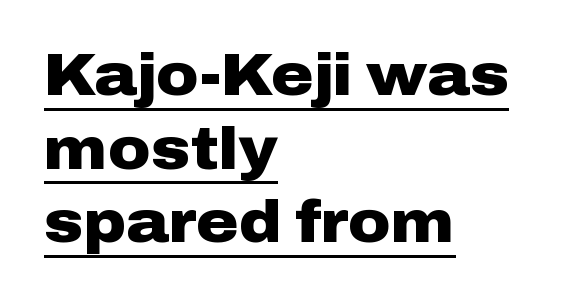
{"serif": "no", "italic": "no", "bold": "yes", "weight": "heavy", "width": "wide", "stroke_contrast": "low", "x_height": "medium", "monospaced": "no", "underline": "yes", "align": "left", "line_spacing": "normal", "line_spacing_ratio": 1.27, "letter_spacing": "normal", "letter_spacing_em": 0.0, "glyph_px": 58}
